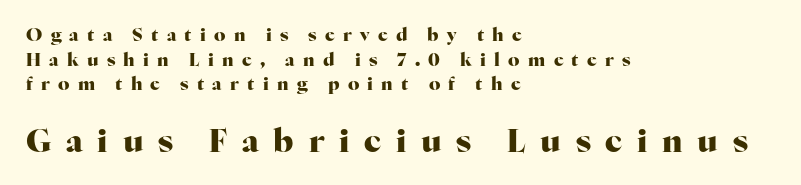
The image shows 32 px heavy serif type, upright; set left-aligned, normal line spacing (1.37x), unusually wide letter spacing (+0.46 em), not underlined; the second (bottom) block is 1.78x larger; high stroke contrast and a medium x-height.
